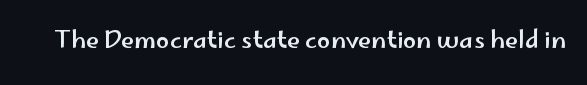
Observe the ordinary spacing: letters are neighbours, not strangers. Underline: absent. Rendered with straight, roman letterforms.
